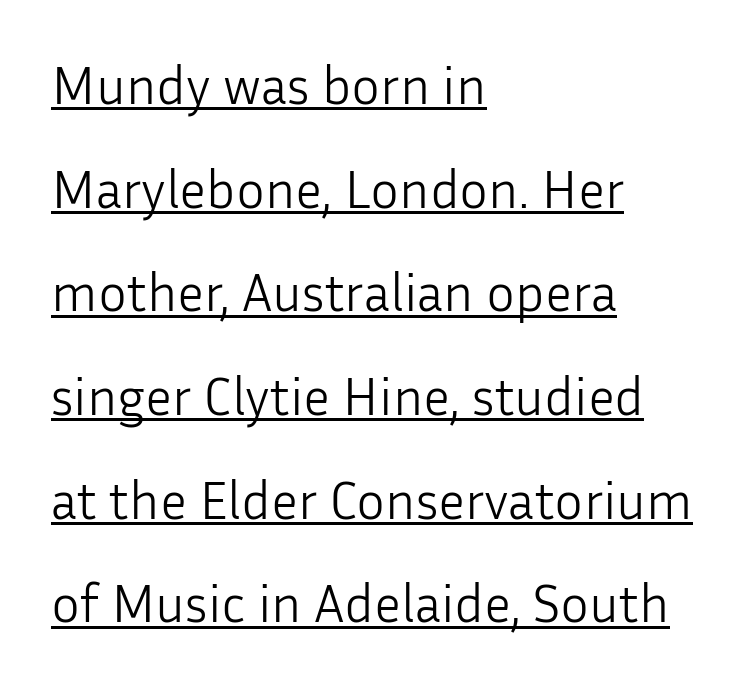
The image shows 54 px light sans-serif type, upright; set left-aligned, loose line spacing (1.92x), normal letter spacing, underlined; low stroke contrast and a medium x-height.
